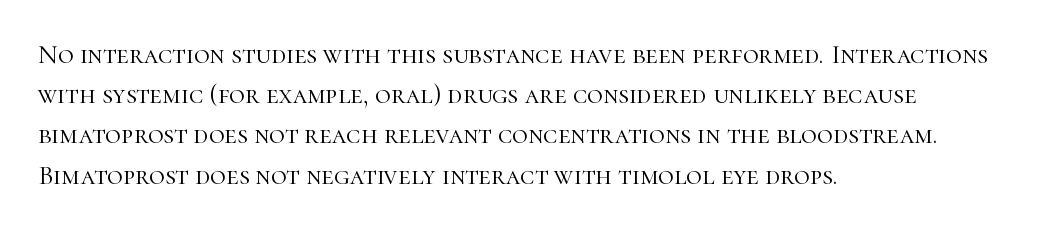
{"italic": "no", "bold": "no", "underline": "no", "align": "left", "line_spacing": "normal", "line_spacing_ratio": 1.49, "letter_spacing": "normal", "letter_spacing_em": 0.0, "glyph_px": 27}
